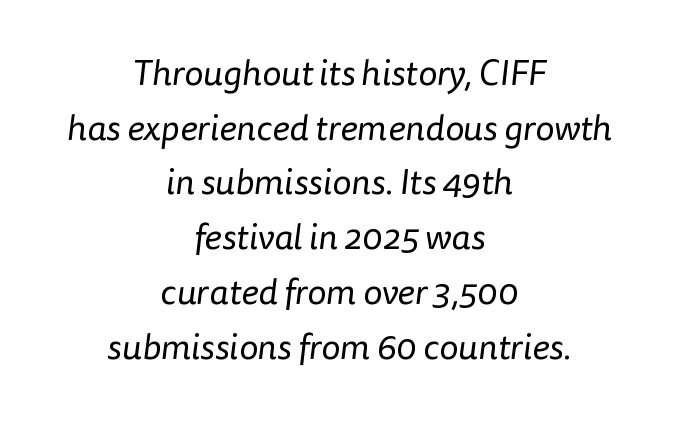
The image shows 36 px regular-weight sans-serif type; set centered, normal line spacing (1.52x), normal letter spacing, not underlined; low stroke contrast and a medium x-height.
